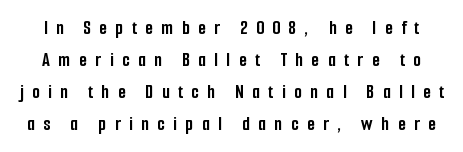
The image shows 20 px bold type, upright; set normal line spacing (1.6x), unusually wide letter spacing (+0.42 em), not underlined.
